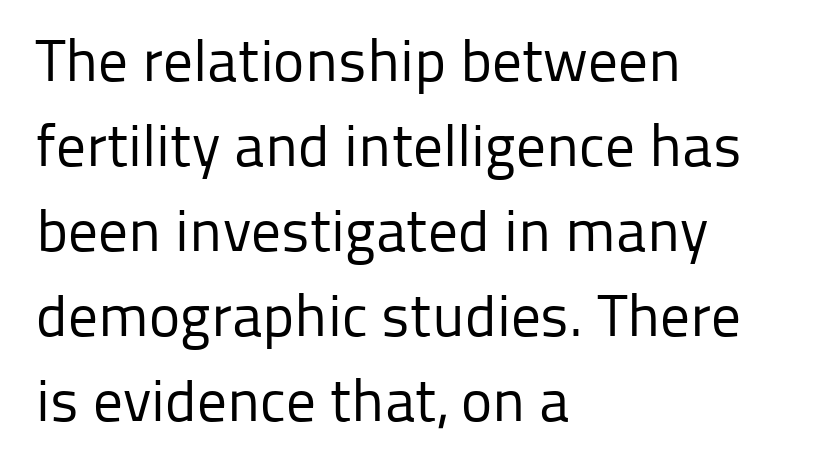
Q: Is the text bold? A: No.
Q: Is the text italic (slanted)? A: No, it is upright.
Q: Is the typeface a serif or a sans-serif typeface? A: Sans-serif.
Q: Is the text underlined? A: No.
Q: How is the paragraph aligned? A: Left-aligned.
Q: Is the spacing between letters normal or unusually wide? A: Normal.
Q: Is the spacing between lines tight, normal or loose? A: Normal.
Q: Width (condensed, normal, or wide)? A: Normal.
Q: Stroke contrast? A: Low.
Q: x-height? A: Medium.
Q: Monospaced? A: No.
